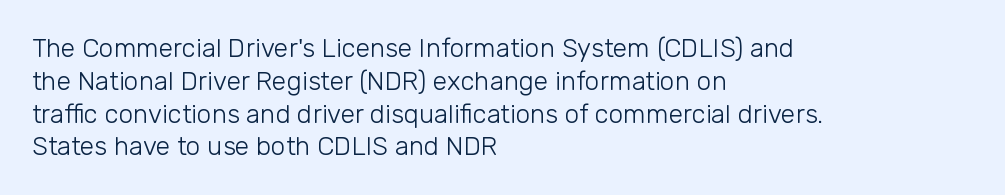
Q: Is the text bold? A: No.
Q: Is the text italic (slanted)? A: No, it is upright.
Q: Is the text underlined? A: No.
Q: How is the paragraph aligned? A: Left-aligned.
Q: Is the spacing between letters normal or unusually wide? A: Normal.
Q: Is the spacing between lines tight, normal or loose? A: Normal.
